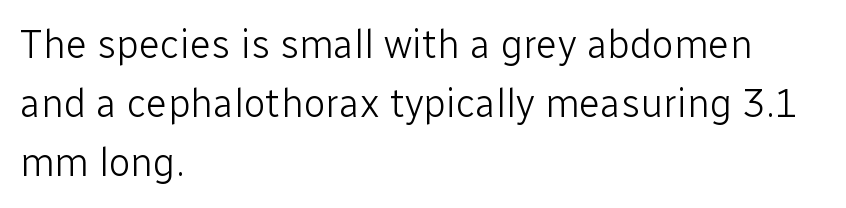
Rule under the text: the space is simply empty. Normally led — the rows are evenly, conventionally spaced. All the whitespace from short lines collects on the right. Font category for this specimen: sans-serif.
